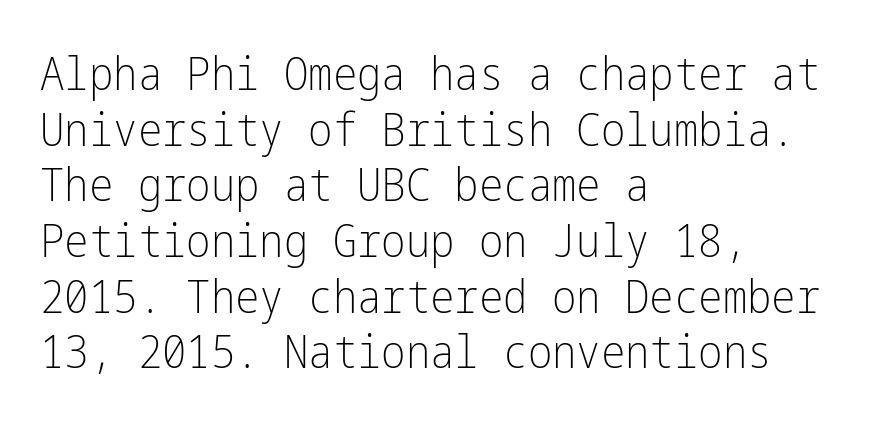
Compared with a centered layout, this one pins lines to the left instead. The text was rendered using a sans face with plain stroke endings. The face used here is rendered with its standard letterfit. Bare-footed words on every line.
